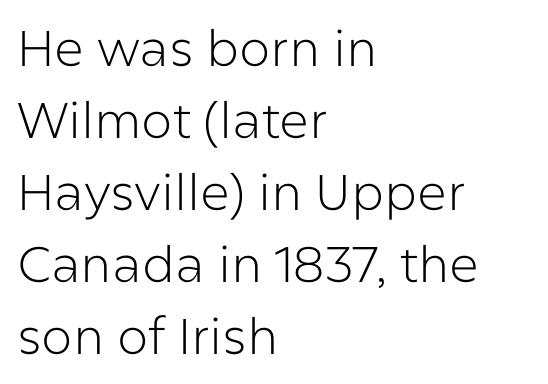
{"serif": "no", "italic": "no", "bold": "no", "weight": "light", "width": "normal", "stroke_contrast": "low", "x_height": "medium", "monospaced": "no", "underline": "no", "align": "left", "line_spacing": "normal", "line_spacing_ratio": 1.44, "letter_spacing": "normal", "letter_spacing_em": 0.0, "glyph_px": 50}
